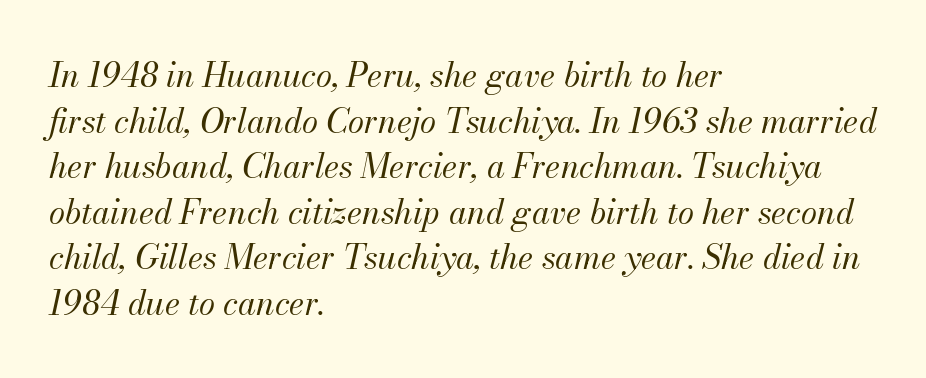
The image shows 33 px regular-weight type, italic (leaning right); set left-aligned, normal line spacing (1.38x), normal letter spacing, not underlined; medium stroke contrast and a small x-height.
